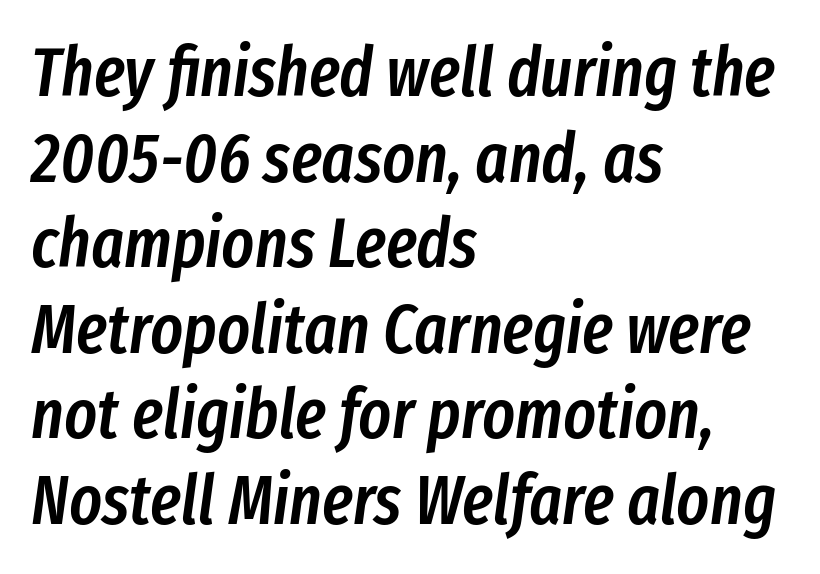
{"italic": "yes", "lean": "right", "slant_degrees": 8, "bold": "semi", "weight": "semibold", "width": "condensed", "stroke_contrast": "low", "x_height": "medium", "monospaced": "no", "underline": "no", "align": "left", "line_spacing_ratio": 1.24, "letter_spacing": "normal", "letter_spacing_em": 0.0, "glyph_px": 69}
